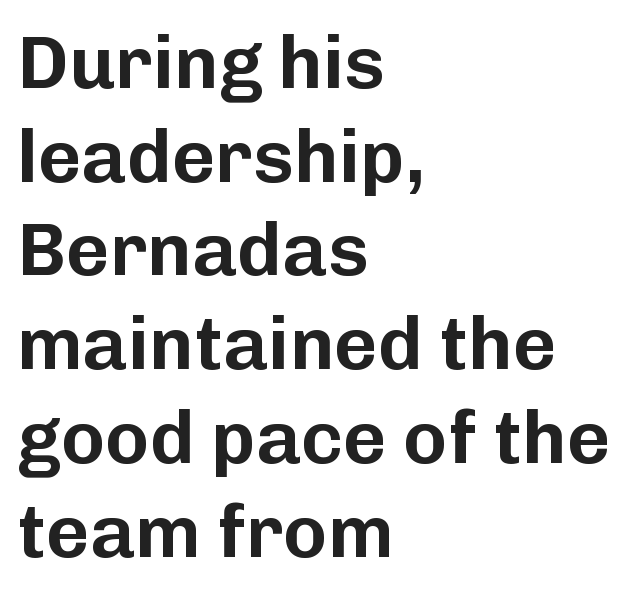
A clean baseline with only descenders dipping below it. No italicization has been applied; the sample stays upright. Is this a fixed-width face? No — the glyphs have proportional, varying widths. Default kerning and tracking; the words read as compact shapes. One-word summary of the alignment: left.
